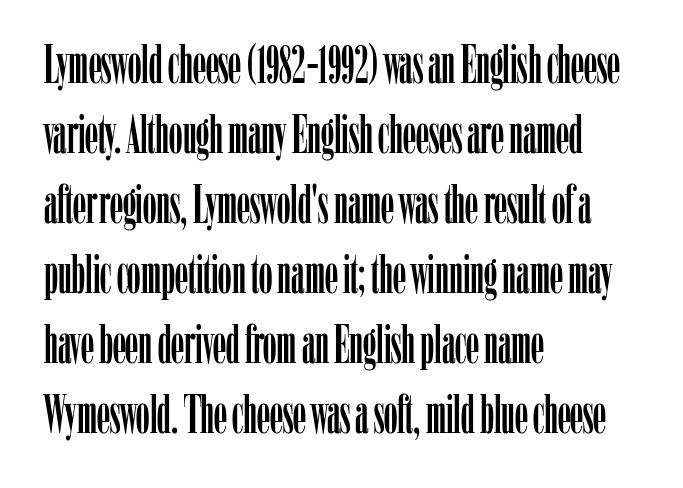
You could not count columns in this text — the font is proportionally spaced. The letterforms sit shoulder to shoulder at normal distance. The ragged edge is on the right, which tells us the setting is flush left. The line-height multiplier appears to be the usual default. The lettering holds an erect, upright posture throughout.
